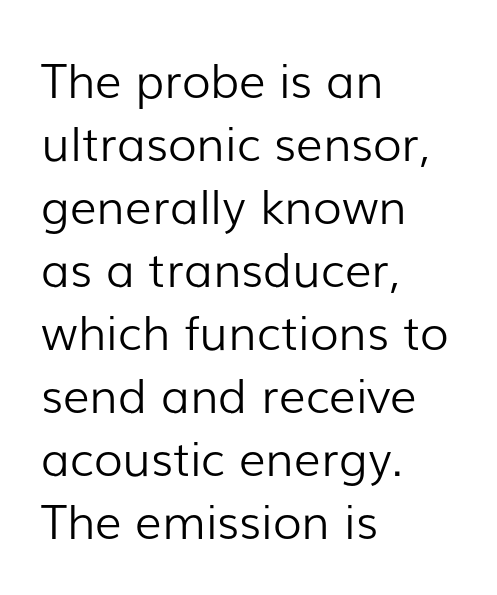
{"serif": "no", "italic": "no", "bold": "no", "weight": "light", "width": "normal", "stroke_contrast": "low", "x_height": "medium", "monospaced": "no", "underline": "no", "align": "left", "line_spacing": "normal", "line_spacing_ratio": 1.34, "letter_spacing": "normal", "letter_spacing_em": 0.0, "glyph_px": 47}
